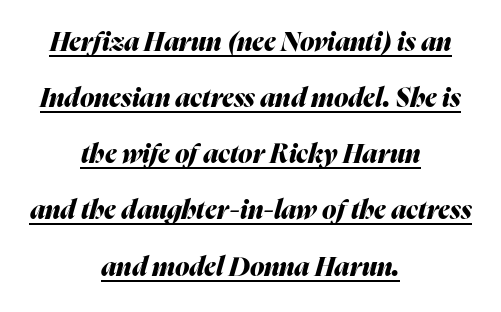
Q: Is the text bold? A: Yes.
Q: Is the text italic (slanted)? A: Yes, it leans right by about 16 degrees.
Q: Is the text underlined? A: Yes.
Q: How is the paragraph aligned? A: Centered.
Q: Is the spacing between letters normal or unusually wide? A: Normal.
Q: Is the spacing between lines tight, normal or loose? A: Loose.
